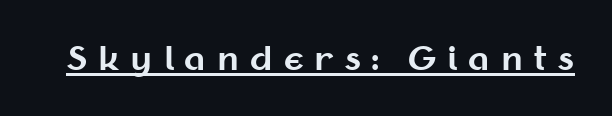
The image shows 32 px bold sans-serif type, upright; set unusually wide letter spacing (+0.34 em), underlined; medium stroke contrast and a medium x-height.
